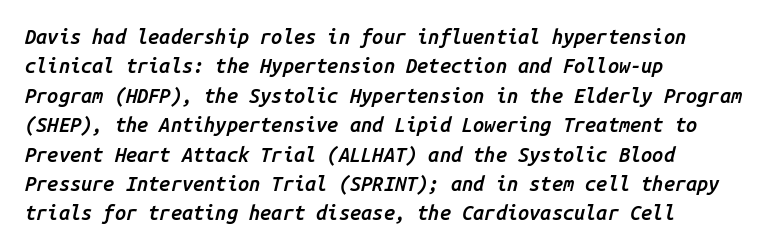
Q: Is the text bold? A: Semi-bold.
Q: Is the text italic (slanted)? A: Yes, it leans right by about 14 degrees.
Q: Is the text underlined? A: No.
Q: How is the paragraph aligned? A: Left-aligned.
Q: Is the spacing between letters normal or unusually wide? A: Normal.
Q: Is the spacing between lines tight, normal or loose? A: Normal.
